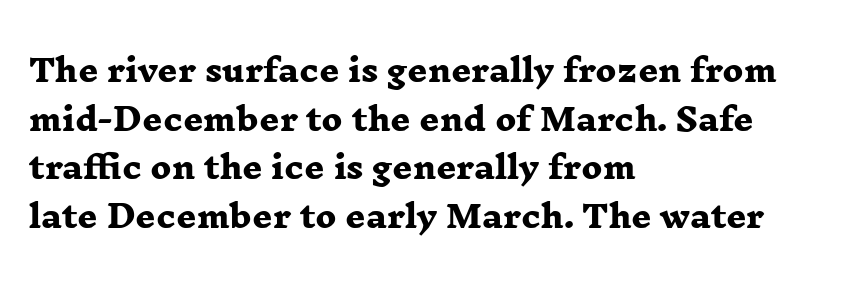
The image shows 31 px heavy, wide serif type; set left-aligned, normal line spacing (1.57x), normal letter spacing, not underlined; low stroke contrast and a medium x-height.
